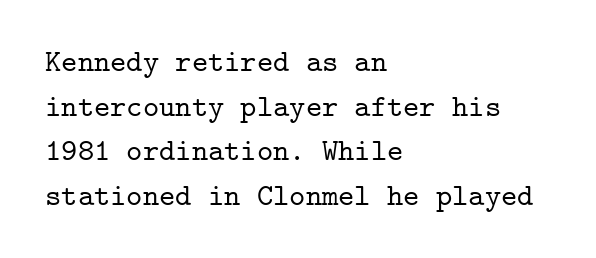
The font family rendered here belongs to the serif group. In CSS terms this would be text-align: left. Underlining? Definitely not there. Each letter, wide or thin by design, is forced into the same width here.
